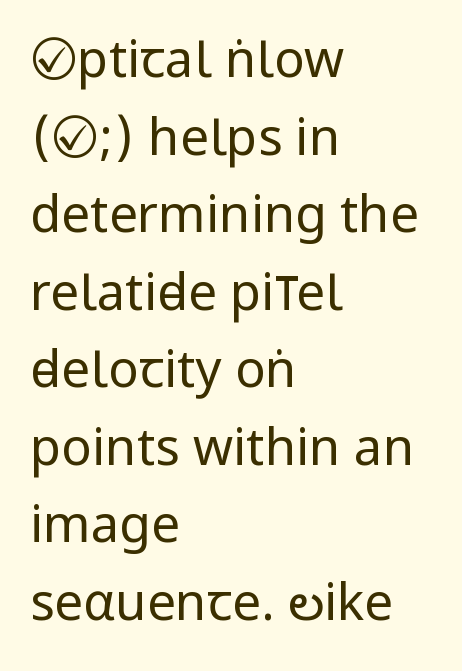
The image shows 51 px regular-weight, condensed sans-serif type, upright; set left-aligned, normal line spacing (1.52x), normal letter spacing, not underlined; low stroke contrast.
